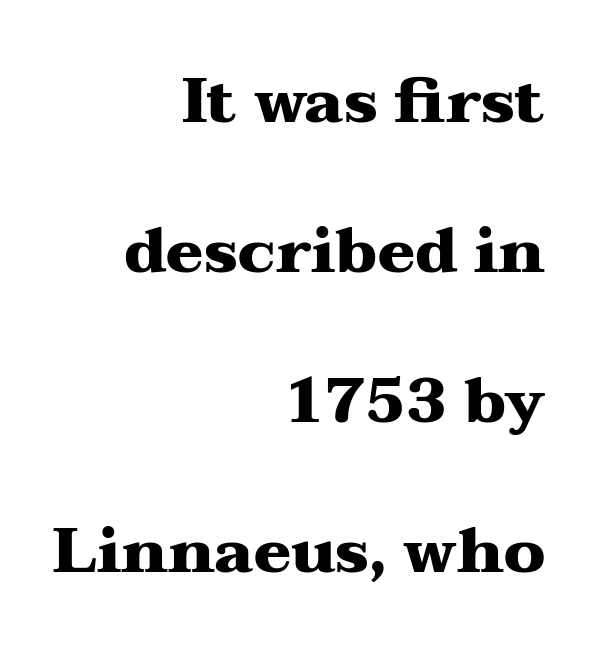
Tall strokes in this sample are plumb rather than angled. A typesetter would call this proportional, since set widths differ per character. The foot of each line stays bare and open. Students, note that the glyphs here touch the page at normal intervals. The rag falls on the left side of this text block. The type family on display is of the serif kind.
